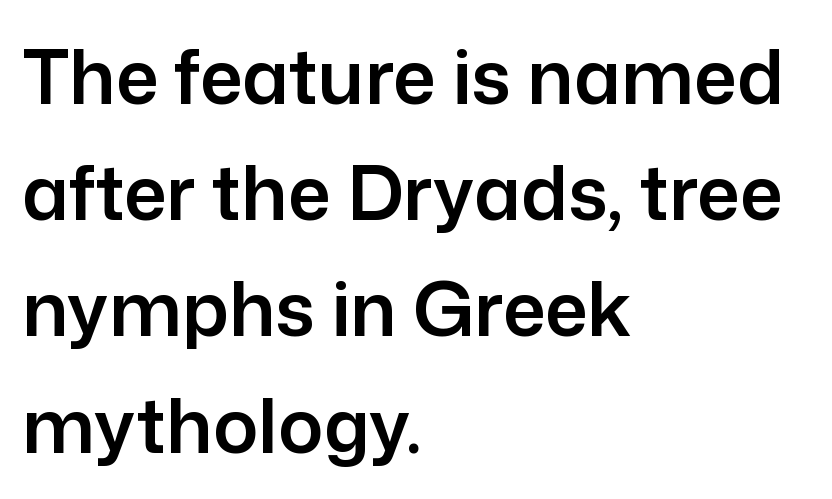
Q: Is the text italic (slanted)? A: No, it is upright.
Q: Is the typeface a serif or a sans-serif typeface? A: Sans-serif.
Q: Is the text underlined? A: No.
Q: How is the paragraph aligned? A: Left-aligned.
Q: Is the spacing between letters normal or unusually wide? A: Normal.
Q: Is the spacing between lines tight, normal or loose? A: Normal.
Q: Width (condensed, normal, or wide)? A: Normal.
Q: Stroke contrast? A: Low.
Q: x-height? A: Medium.
Q: Monospaced? A: No.
